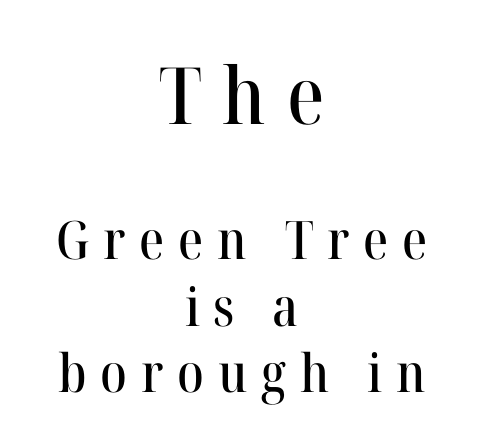
You could only call the tracking loose — the letters float apart. The first block has been scaled up relative to the second. Decoration check: the copy has no underline. Unlike a clean sans, this face finishes its strokes with serifs. The lettering holds an erect, upright posture throughout. In CSS terms this would be text-align: center.
